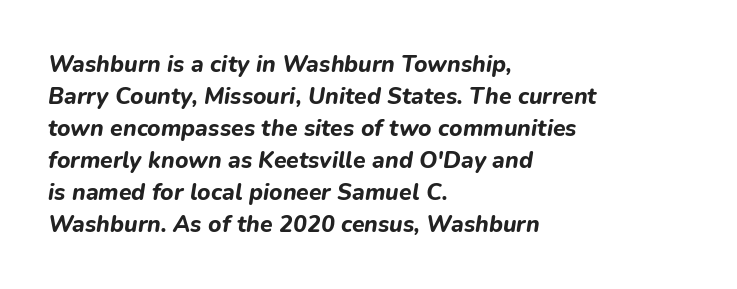
{"italic": "yes", "lean": "right", "slant_degrees": 9, "bold": "yes", "underline": "no", "align": "left", "line_spacing": "normal", "line_spacing_ratio": 1.39, "letter_spacing": "normal", "letter_spacing_em": 0.0, "glyph_px": 23}
